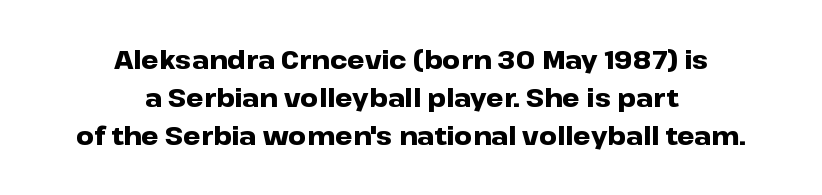
{"italic": "no", "bold": "yes", "underline": "no", "align": "center", "line_spacing": "normal", "line_spacing_ratio": 1.52, "letter_spacing": "normal", "letter_spacing_em": 0.0, "glyph_px": 25}
